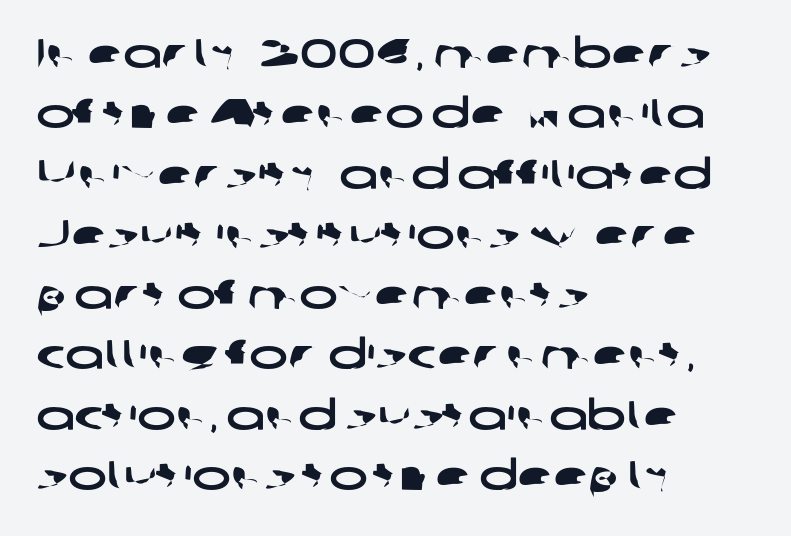
The face used here is a sans, in the tradition of grotesques and geometrics. The words here are not underlined. Here the designer chose a conventional face with non-uniform glyph widths. Reading down the column, the eye jumps a familiar distance to each next line. Each line starts at the same left margin while the right side varies.
